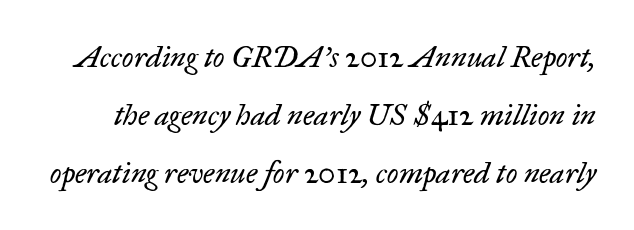
{"serif": "yes", "italic": "yes", "lean": "right", "slant_degrees": 17, "bold": "no", "weight": "regular", "width": "normal", "stroke_contrast": "low", "x_height": "small", "monospaced": "no", "underline": "no", "line_spacing": "loose", "line_spacing_ratio": 1.93, "letter_spacing": "normal", "letter_spacing_em": 0.0, "glyph_px": 30}
